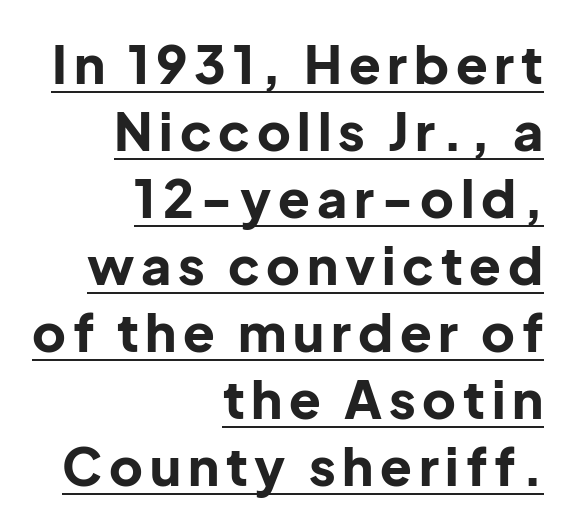
{"serif": "no", "italic": "no", "bold": "yes", "weight": "bold", "width": "normal", "stroke_contrast": "low", "x_height": "medium", "monospaced": "no", "underline": "yes", "align": "right", "line_spacing": "normal", "line_spacing_ratio": 1.29, "glyph_px": 52}
